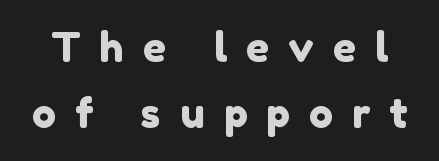
Q: Is the typeface a serif or a sans-serif typeface? A: Sans-serif.
Q: Is the text underlined? A: No.
Q: Is the spacing between letters normal or unusually wide? A: Unusually wide.
Q: Is the spacing between lines tight, normal or loose? A: Normal.
Q: Width (condensed, normal, or wide)? A: Normal.
Q: Stroke contrast? A: Low.
Q: x-height? A: Medium.
Q: Monospaced? A: No.
